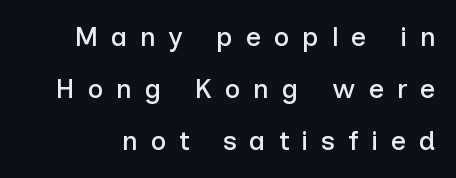
The image shows 27 px text type, upright; set loose line spacing (1.93x), unusually wide letter spacing (+0.47 em), not underlined.
